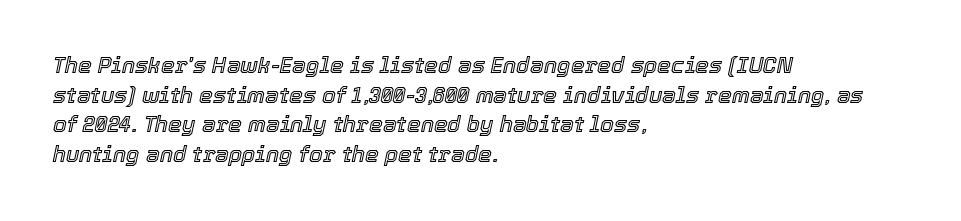
What's the leading like? Ordinary, nothing unusual. Short and long lines alike share a common starting point at left. Descenders hang freely into open space. Observe the ordinary spacing: letters are neighbours, not strangers. The text carries the slant typical of an italic or oblique font.
